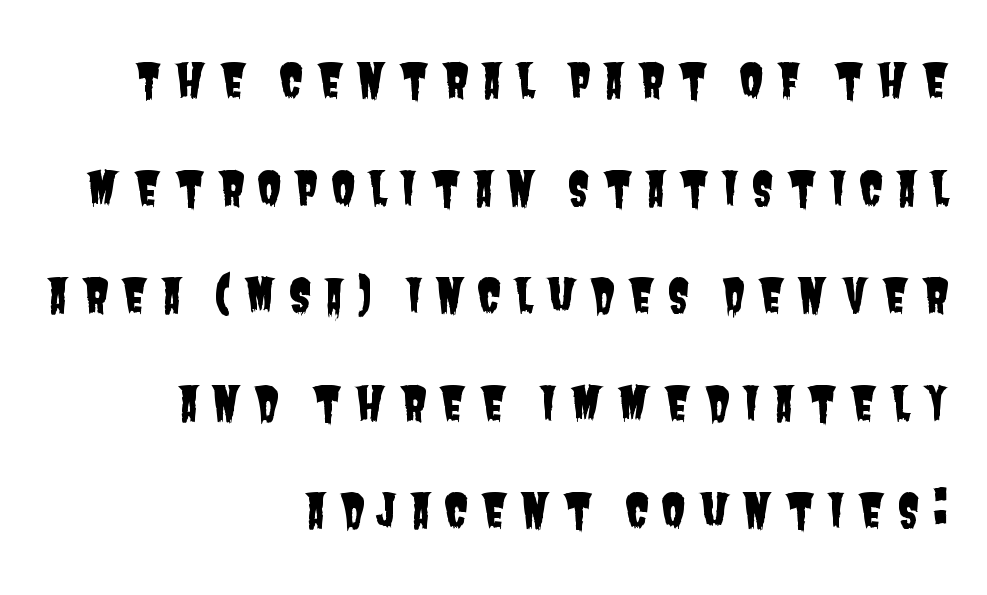
The image shows 45 px condensed sans-serif type; set right-aligned, loose line spacing (2.39x), unusually wide letter spacing (+0.27 em), not underlined; low stroke contrast and a large x-height.
